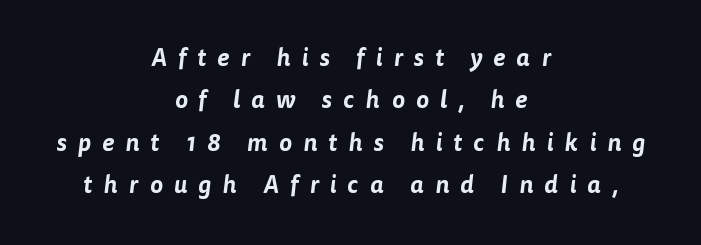
Q: Is the text underlined? A: No.
Q: How is the paragraph aligned? A: Centered.
Q: Is the spacing between letters normal or unusually wide? A: Unusually wide.
